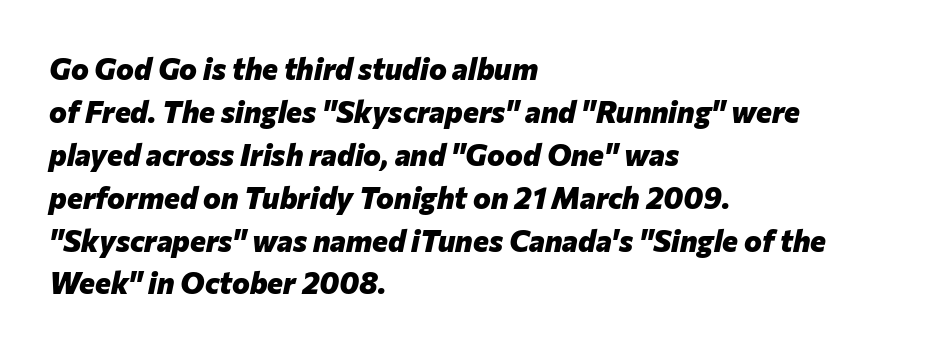
{"italic": "yes", "lean": "right", "slant_degrees": 12, "bold": "yes", "weight": "heavy", "width": "normal", "stroke_contrast": "low", "x_height": "medium", "monospaced": "no", "underline": "no", "align": "left", "line_spacing": "normal", "line_spacing_ratio": 1.43, "letter_spacing": "normal", "letter_spacing_em": 0.0, "glyph_px": 30}
